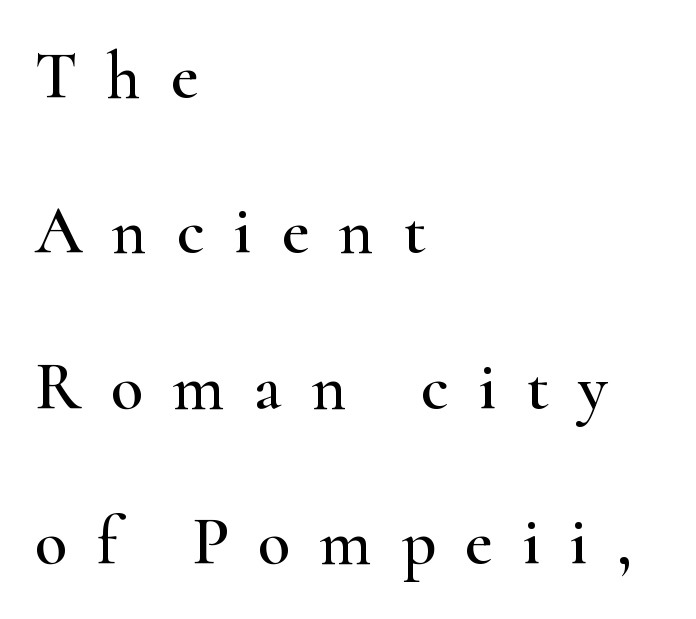
The image shows 67 px wide serif type, upright; set left-aligned, loose line spacing (2.32x), unusually wide letter spacing (+0.44 em), not underlined; high stroke contrast and a small x-height.
